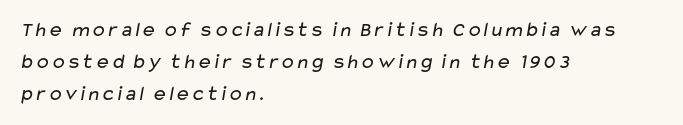
How would I describe the line gaps? Plain and ordinary. Default kerning and tracking; the words read as compact shapes. The space directly below the letters is spotless. The ragged edge is on the right, which tells us the setting is flush left. Stems here are at most as thick as an everyday book face.
